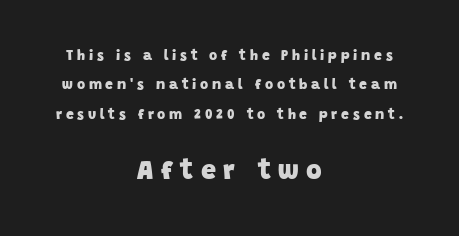
Is the lower block the larger one? Yes — the lower block carries the bigger type. A student would call this center alignment; a typographer would say set centered. Typographic density is high because the face is bold. Caption: expanded tracking, letters set apart. The area under the type is left untouched. One glance says open: line gaps are wider than usual.
